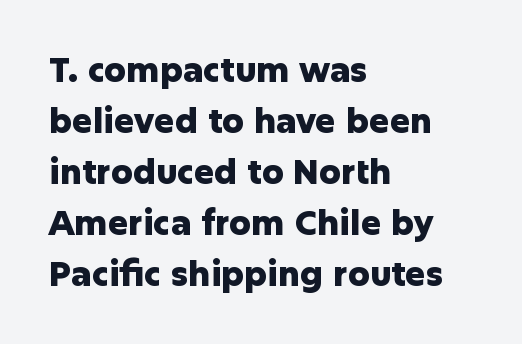
The image shows 34 px heavy sans-serif type, upright; set left-aligned, normal line spacing (1.5x), normal letter spacing, not underlined; low stroke contrast and a medium x-height.
